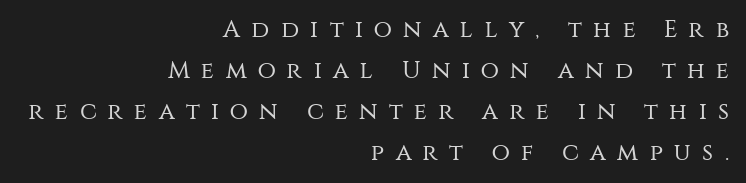
Unmarked baselines from the first word to the last. Is the stroke heavy? The answer is a plain regular-or-lighter. Upright lettering throughout. The paragraph has a hard right edge and a soft left edge. This rendering widens character spacing well past its baseline value.
